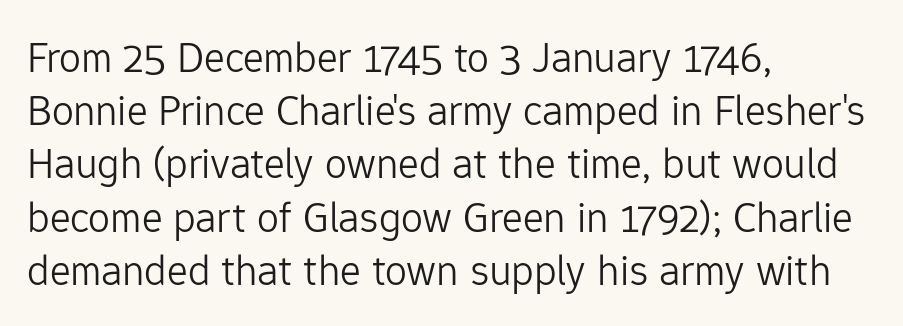
{"serif": "no", "italic": "no", "bold": "no", "weight": "light", "width": "normal", "stroke_contrast": "low", "x_height": "medium", "monospaced": "no", "underline": "no", "align": "left", "line_spacing_ratio": 1.21, "letter_spacing": "normal", "letter_spacing_em": 0.0, "glyph_px": 44}
